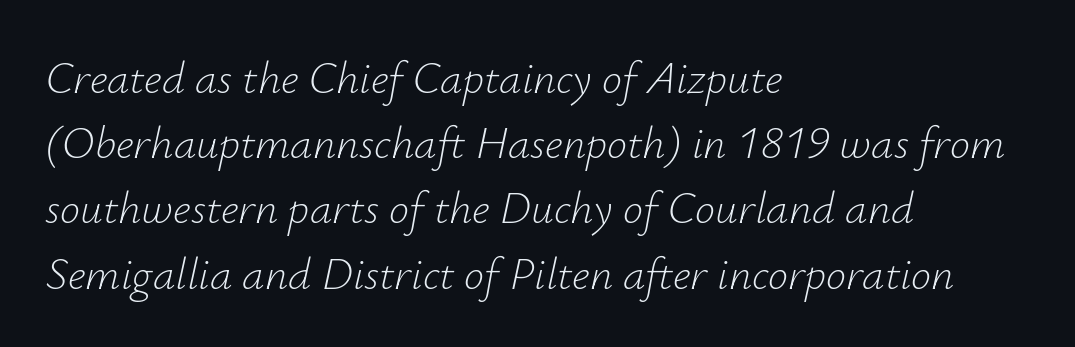
Posture: slanted. Any mark beneath the type? The region is blank. These lines stack with their left ends in a neat column. These lines are rendered in a variable-pitch font.
